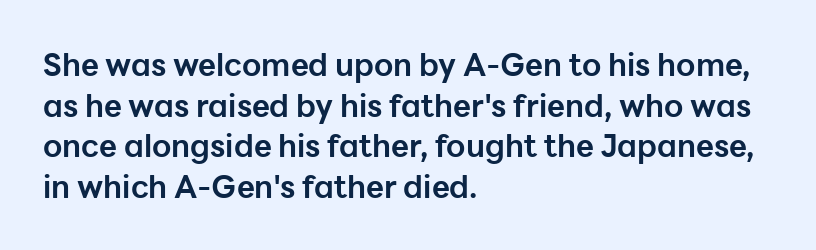
{"serif": "no", "italic": "no", "bold": "yes", "weight": "bold", "width": "normal", "stroke_contrast": "low", "x_height": "medium", "monospaced": "no", "underline": "no", "align": "left", "line_spacing": "normal", "line_spacing_ratio": 1.31, "letter_spacing": "normal", "letter_spacing_em": 0.0, "glyph_px": 31}
